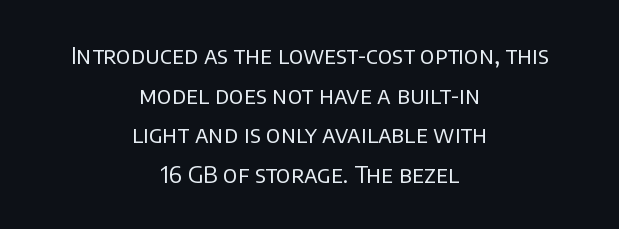
The image shows 23 px text type, upright; set centered, line spacing 1.72x, normal letter spacing, not underlined.
